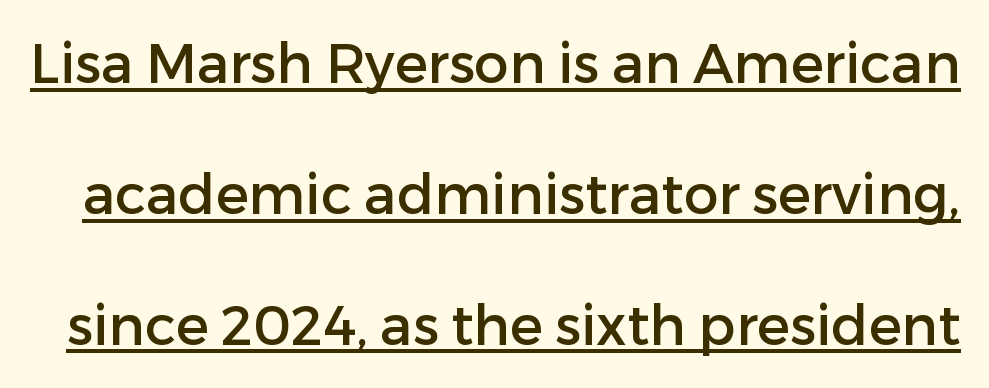
The image shows 55 px sans-serif type, upright; set loose line spacing (2.38x), normal letter spacing, underlined; low stroke contrast and a medium x-height.
